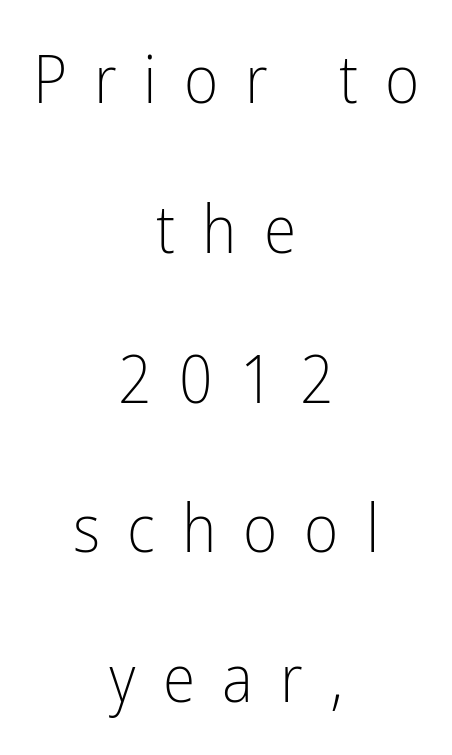
Character widths vary here, with narrow letters taking less room than wide ones. The font sits on the lighter half of the weight spectrum, regular included. Are there feet on the stems? There aren't — it's a sans. The letters stand straight up with perfectly vertical stems. Descenders hang freely into open space.
